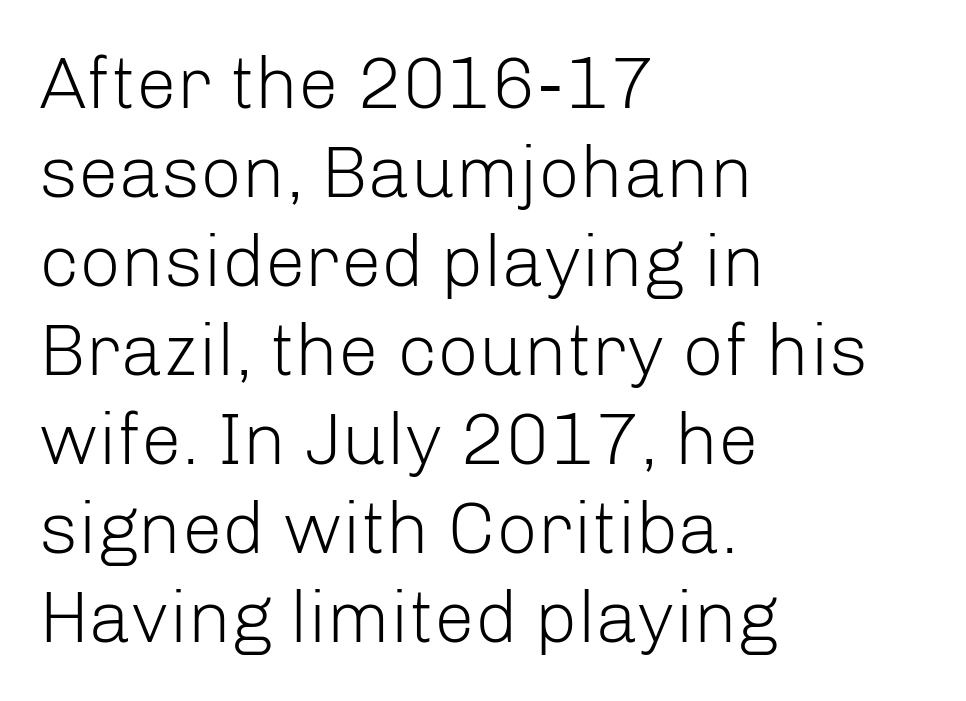
Caption: multi-line text, flush left, ragged right. Letters rest on an invisible, unmarked baseline. Spacing between characters is what you'd get straight out of the box. Weight class: somewhere from thin through regular.
